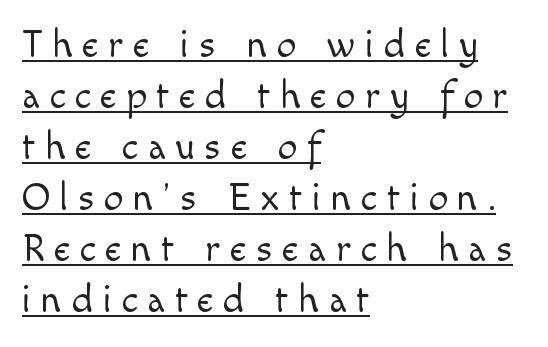
Q: Is the text bold? A: No.
Q: Is the text italic (slanted)? A: No, it is upright.
Q: Is the typeface a serif or a sans-serif typeface? A: Sans-serif.
Q: Is the text underlined? A: Yes.
Q: How is the paragraph aligned? A: Left-aligned.
Q: Is the spacing between letters normal or unusually wide? A: Unusually wide.
Q: Is the spacing between lines tight, normal or loose? A: Normal.
Q: Width (condensed, normal, or wide)? A: Normal.
Q: x-height? A: Small.
Q: Monospaced? A: No.
